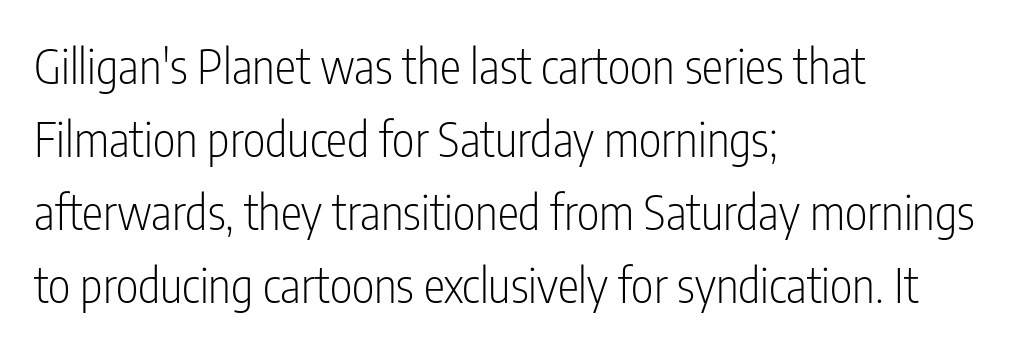
What stands out about the letter spacing? Nothing — it is the standard amount. A classic flush-left, rag-right setting is used for this passage. Check under the words: just untouched page. Type style note: lacks serifs.
